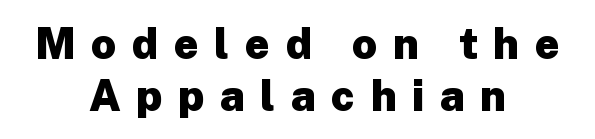
The image shows 43 px heavy sans-serif type, upright; set centered, line spacing 1.2x, unusually wide letter spacing (+0.36 em), not underlined; low stroke contrast and a medium x-height.
